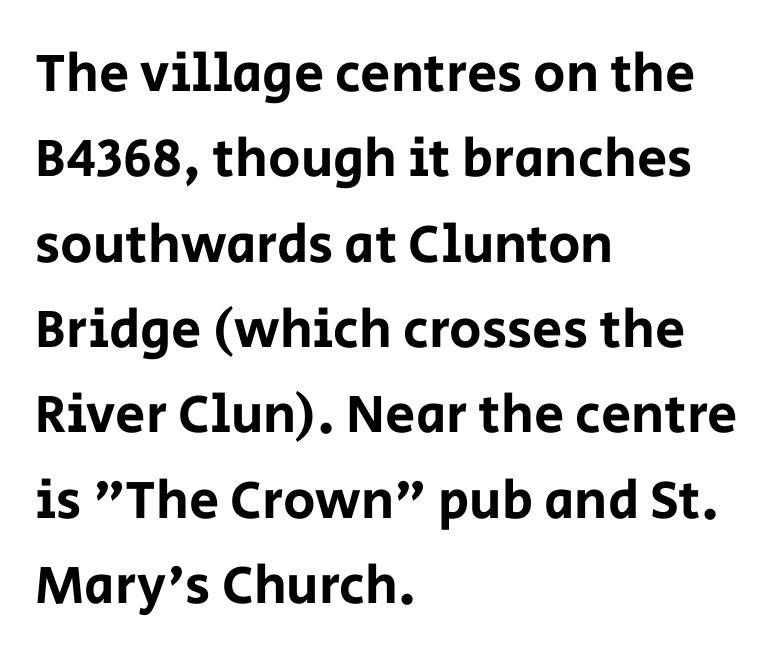
Q: Is the text italic (slanted)? A: No, it is upright.
Q: Is the typeface a serif or a sans-serif typeface? A: Sans-serif.
Q: Is the text underlined? A: No.
Q: How is the paragraph aligned? A: Left-aligned.
Q: Is the spacing between letters normal or unusually wide? A: Normal.
Q: Is the spacing between lines tight, normal or loose? A: Normal.
Q: Width (condensed, normal, or wide)? A: Normal.
Q: Stroke contrast? A: Low.
Q: x-height? A: Large.
Q: Monospaced? A: No.
